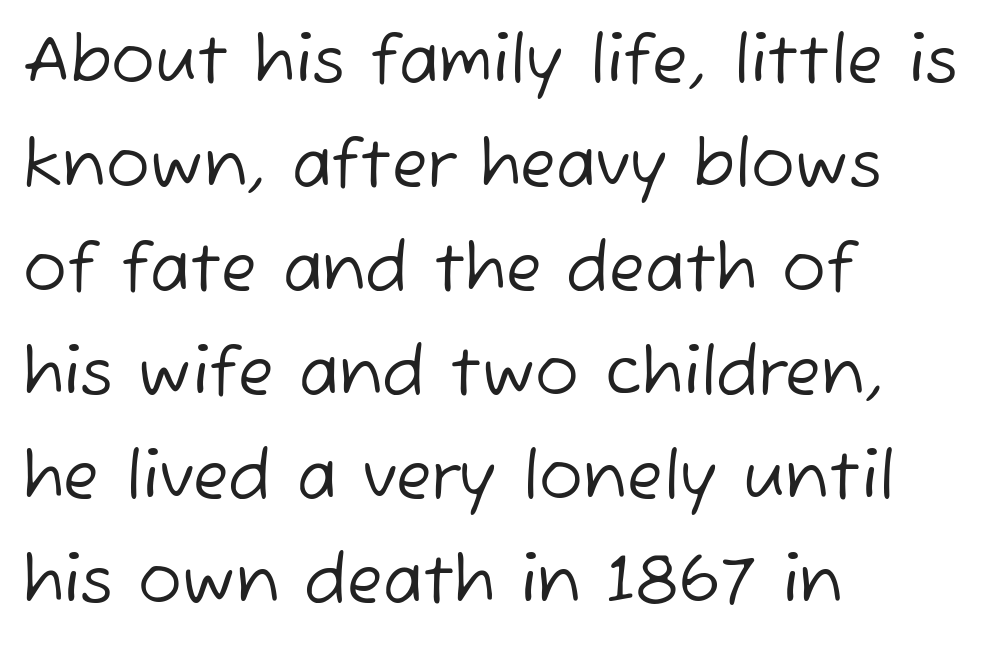
Horizontal bands of white between lines are of average thickness. Is the letter spacing exaggerated? No — it looks like the ordinary default. Decoration check: the copy has no underline. Do the characters align in a grid? No, the font is proportional.
